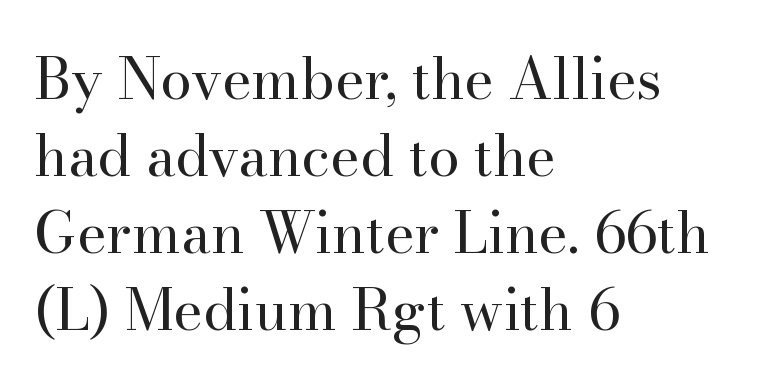
The image shows 57 px regular-weight serif type, upright; set left-aligned, normal line spacing (1.35x), normal letter spacing, not underlined; high stroke contrast and a small x-height.
